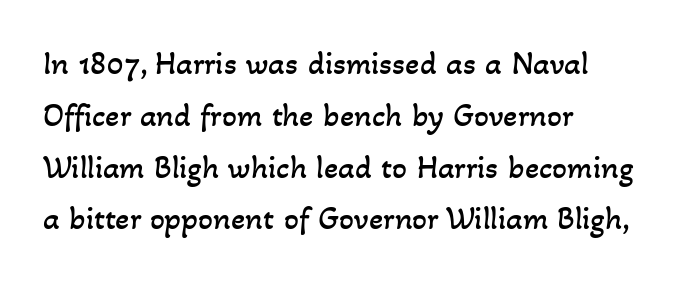
Leading: standard. Think standard paragraph weight, or any step lighter than that. The compositor pushed each line to the left boundary. The foot of each line stays bare and open.
